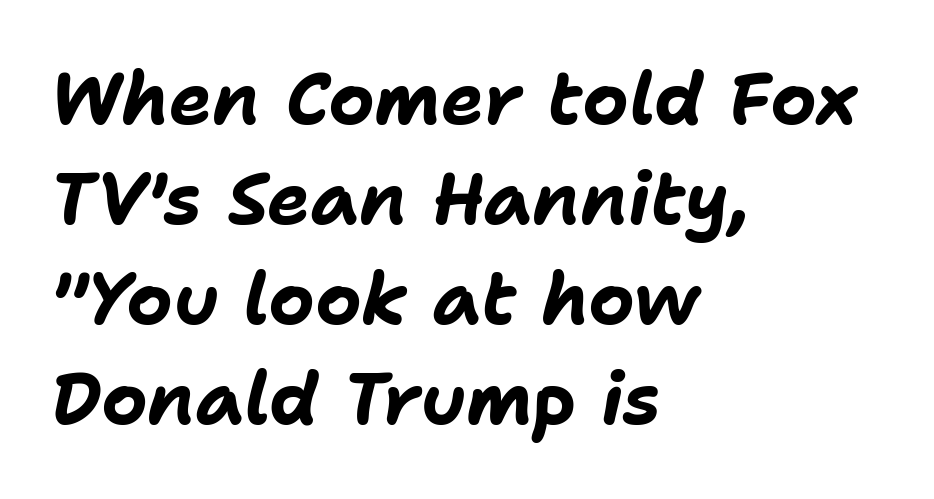
The block of text has a typical density, with ordinary space between rows. The rendering uses natural spacing where letterforms have individual widths. The type is set solid horizontally, with unmodified tracking. Which margin do the lines hug? The left one — the right edge is uneven.
